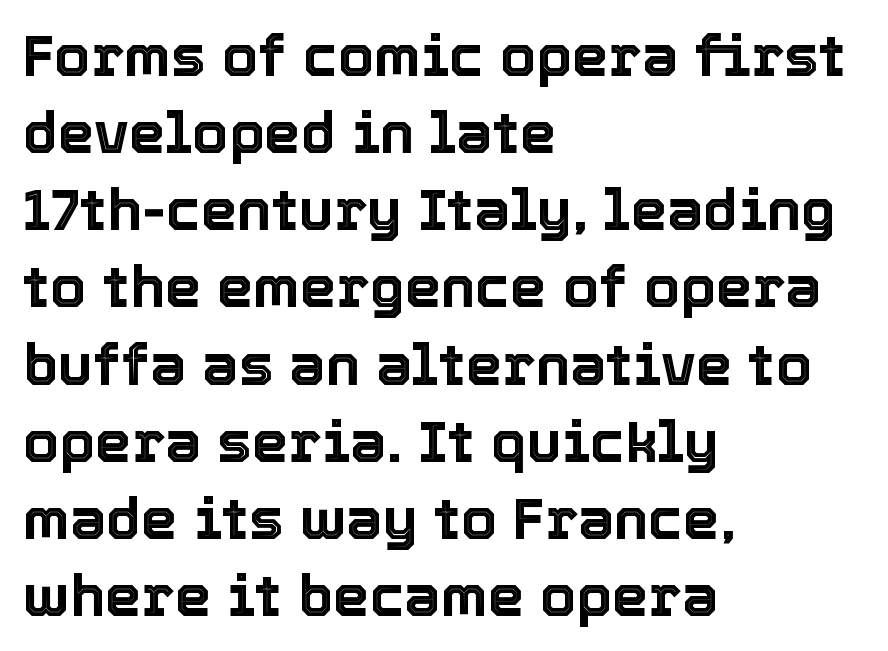
The image shows 58 px text type, upright; set left-aligned, normal line spacing (1.33x), normal letter spacing, not underlined; a medium x-height.
